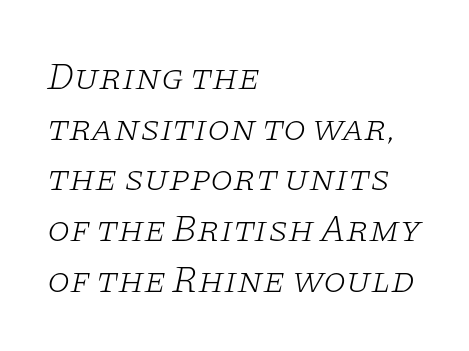
Q: Is the text bold? A: No.
Q: Is the text italic (slanted)? A: Yes, it leans right by about 11 degrees.
Q: Is the typeface a serif or a sans-serif typeface? A: Serif.
Q: Is the text underlined? A: No.
Q: How is the paragraph aligned? A: Left-aligned.
Q: Is the spacing between letters normal or unusually wide? A: Normal.
Q: Is the spacing between lines tight, normal or loose? A: Normal.
Q: Width (condensed, normal, or wide)? A: Wide.
Q: Stroke contrast? A: Low.
Q: x-height? A: Large.
Q: Monospaced? A: No.
